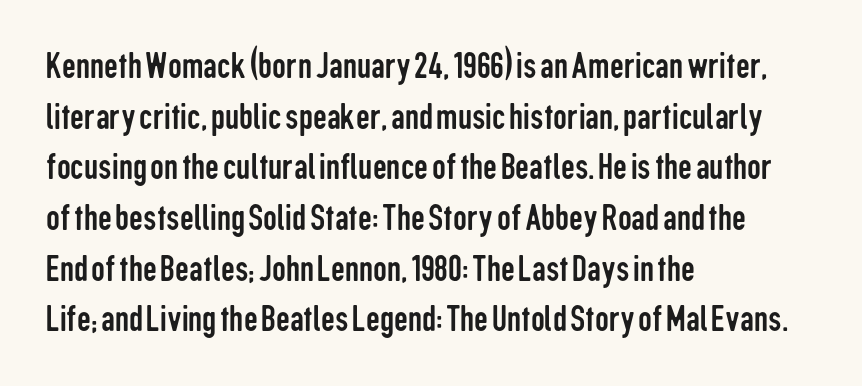
{"serif": "no", "italic": "no", "bold": "no", "weight": "regular", "width": "condensed", "stroke_contrast": "low", "x_height": "medium", "monospaced": "no", "underline": "no", "align": "left", "line_spacing": "normal", "line_spacing_ratio": 1.3, "letter_spacing": "normal", "letter_spacing_em": 0.0, "glyph_px": 39}
